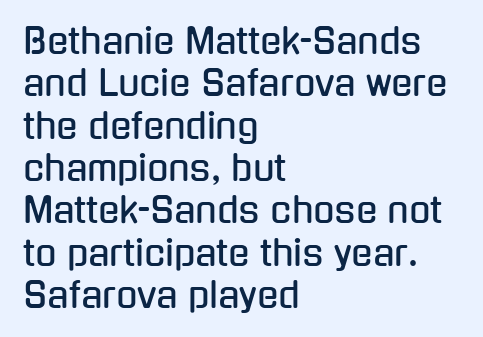
If you drew a ruler down the left edge, every line would touch it. The specimen omits any rule beneath the text block's lines. The face used here is a sans, in the tradition of grotesques and geometrics. The letters stand straight up with perfectly vertical stems. Nobody touched the tracking dial on this one. Proportional: the letters do not fall into vertical columns.
